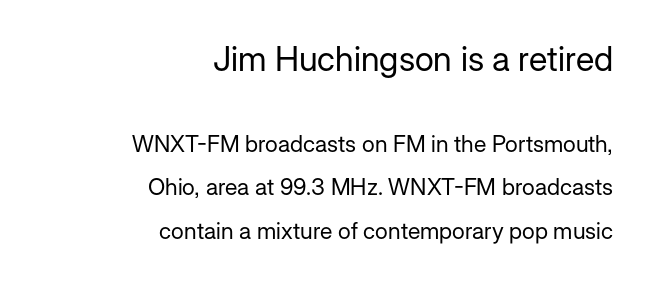
Q: Is the text bold? A: No.
Q: Is the text italic (slanted)? A: No, it is upright.
Q: Is the typeface a serif or a sans-serif typeface? A: Sans-serif.
Q: Is the text underlined? A: No.
Q: How is the paragraph aligned? A: Right-aligned.
Q: Is the spacing between letters normal or unusually wide? A: Normal.
Q: Which block of text is set in a larger size, the first (top) or the second (bottom)? A: The first (top) one.
Q: Width (condensed, normal, or wide)? A: Normal.
Q: Stroke contrast? A: Low.
Q: x-height? A: Medium.
Q: Monospaced? A: No.
